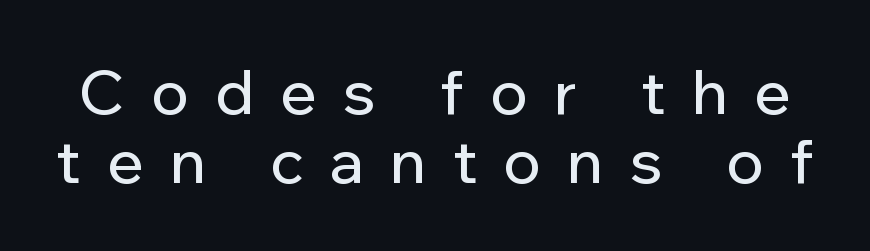
{"serif": "no", "italic": "no", "width": "normal", "stroke_contrast": "low", "x_height": "medium", "monospaced": "no", "underline": "no", "line_spacing": "tight", "line_spacing_ratio": 1.13, "letter_spacing": "wide", "letter_spacing_em": 0.43, "glyph_px": 61}
